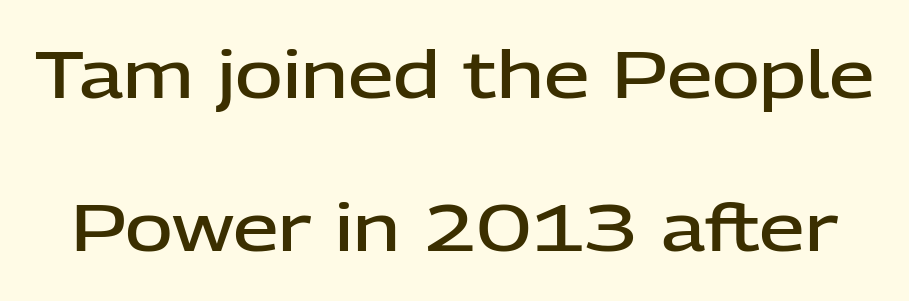
Typesetter's note: demi weight, one step under bold. Do the characters align in a grid? No, the font is proportional. This sample uses plain, unmodified letter spacing. Widely set lines give the paragraph a tall, airy silhouette.
